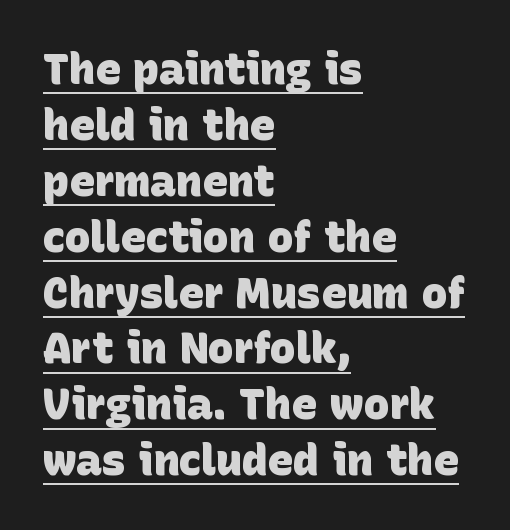
The image shows 43 px heavy sans-serif type; set left-aligned, normal line spacing (1.3x), normal letter spacing, underlined; low stroke contrast and a large x-height.
